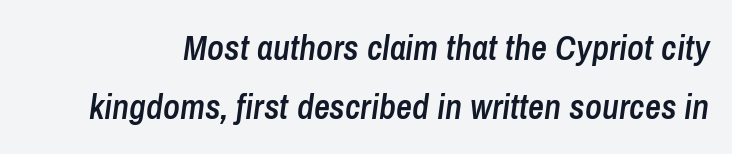
Q: Is the text bold? A: Semi-bold.
Q: Is the text italic (slanted)? A: Yes, it leans right by about 8 degrees.
Q: Is the text underlined? A: No.
Q: Is the spacing between letters normal or unusually wide? A: Normal.
Q: Is the spacing between lines tight, normal or loose? A: Normal.
Q: Width (condensed, normal, or wide)? A: Condensed.
Q: Stroke contrast? A: Low.
Q: x-height? A: Medium.
Q: Monospaced? A: No.
